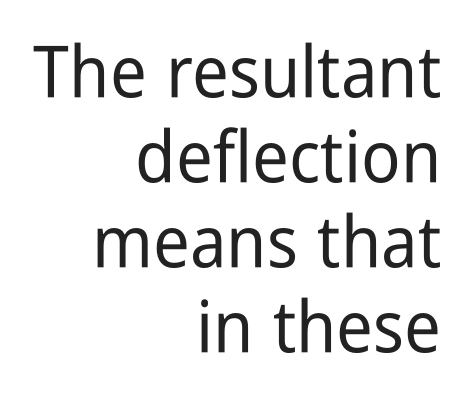
{"serif": "no", "italic": "no", "width": "condensed", "stroke_contrast": "low", "x_height": "medium", "monospaced": "no", "underline": "no", "align": "right", "line_spacing_ratio": 1.18, "letter_spacing": "normal", "letter_spacing_em": 0.0, "glyph_px": 72}
